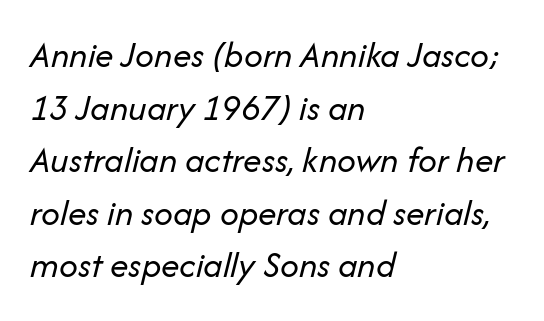
Words appear dense and cohesive because spacing is normal. Quick note: underline off. Looks like regular typesetting: each glyph gets only the width it needs. Baseline-to-baseline distance is the conventional proportion of letter height.
